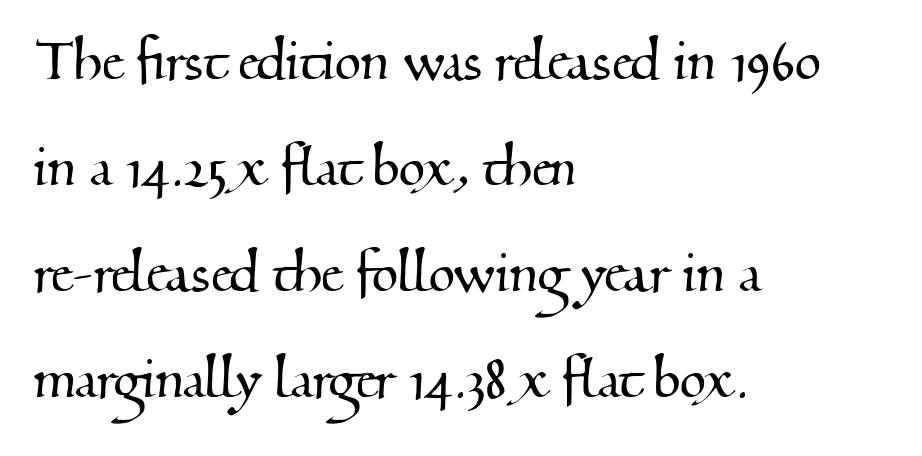
Q: Is the typeface a serif or a sans-serif typeface? A: Serif.
Q: Is the text underlined? A: No.
Q: How is the paragraph aligned? A: Left-aligned.
Q: Is the spacing between letters normal or unusually wide? A: Normal.
Q: Is the spacing between lines tight, normal or loose? A: Normal.
Q: Width (condensed, normal, or wide)? A: Normal.
Q: Stroke contrast? A: Medium.
Q: x-height? A: Small.
Q: Monospaced? A: No.
